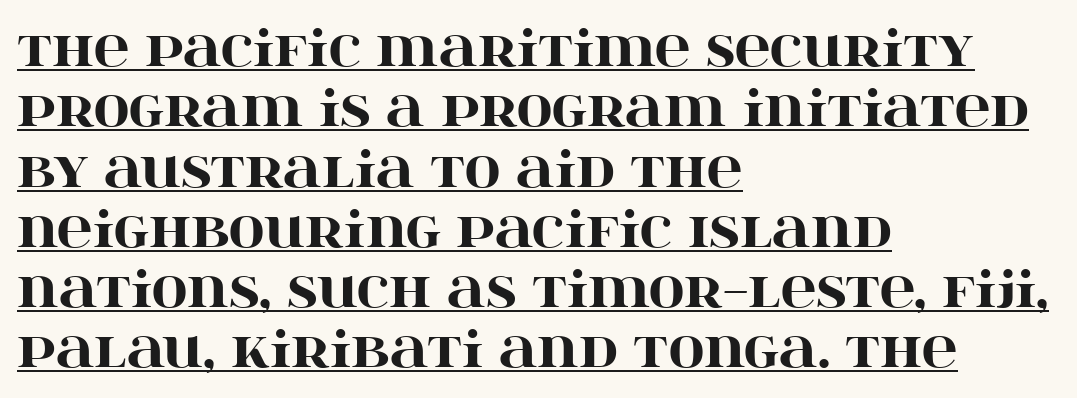
{"serif": "yes", "italic": "no", "bold": "yes", "weight": "heavy", "width": "wide", "stroke_contrast": "high", "x_height": "large", "monospaced": "no", "underline": "yes", "align": "left", "line_spacing_ratio": 1.23, "letter_spacing": "normal", "letter_spacing_em": 0.0, "glyph_px": 49}
